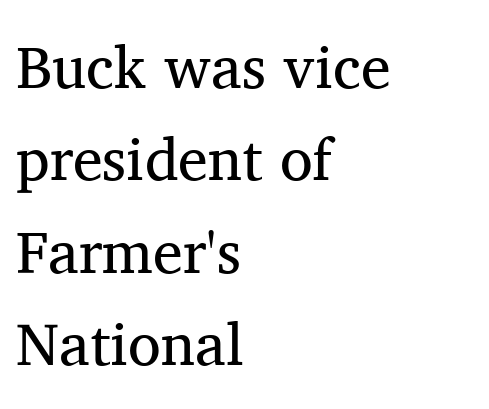
{"serif": "yes", "italic": "no", "bold": "no", "weight": "regular", "width": "normal", "stroke_contrast": "medium", "x_height": "medium", "monospaced": "no", "underline": "no", "align": "left", "line_spacing": "normal", "line_spacing_ratio": 1.54, "letter_spacing": "normal", "letter_spacing_em": 0.0, "glyph_px": 60}
